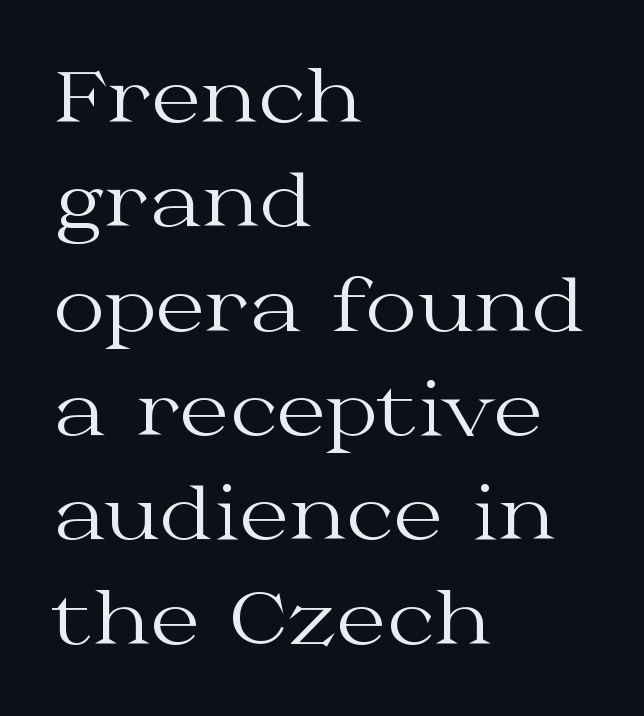
The image shows 71 px regular-weight, wide serif type, upright; set left-aligned, normal line spacing (1.47x), normal letter spacing, not underlined; medium stroke contrast and a medium x-height.
